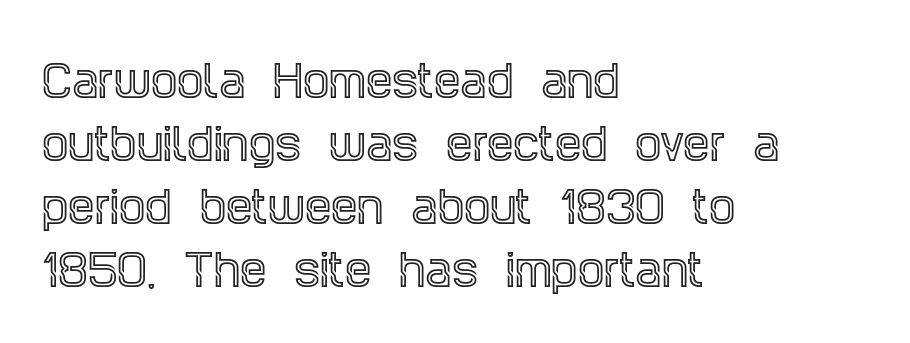
{"serif": "yes", "italic": "no", "width": "condensed", "x_height": "large", "monospaced": "no", "underline": "no", "align": "left", "line_spacing": "normal", "line_spacing_ratio": 1.5, "letter_spacing": "normal", "letter_spacing_em": 0.0, "glyph_px": 42}
